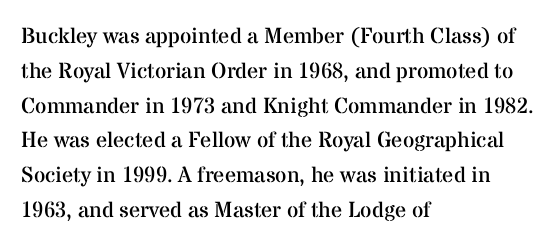
The image shows 22 px text type, upright; set left-aligned, normal line spacing (1.58x), normal letter spacing, not underlined.
